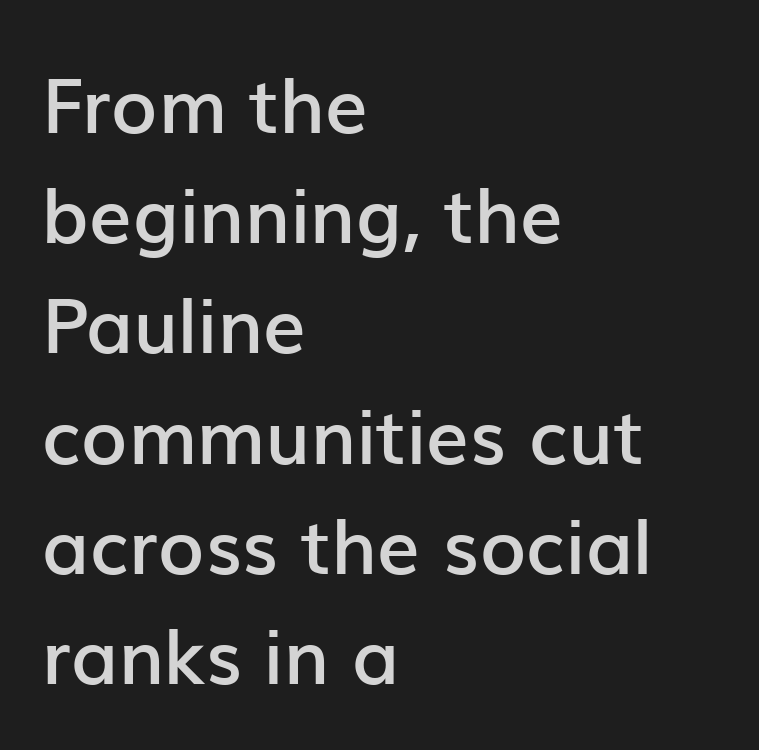
{"serif": "no", "italic": "no", "bold": "semi", "weight": "semibold", "width": "normal", "stroke_contrast": "low", "x_height": "medium", "monospaced": "no", "underline": "no", "align": "left", "line_spacing": "normal", "line_spacing_ratio": 1.45, "letter_spacing": "normal", "letter_spacing_em": 0.0, "glyph_px": 76}
